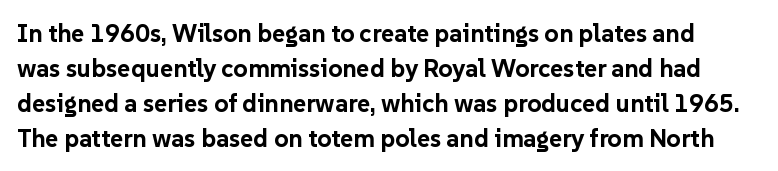
{"italic": "no", "bold": "yes", "underline": "no", "line_spacing": "normal", "line_spacing_ratio": 1.4, "letter_spacing": "normal", "letter_spacing_em": 0.0, "glyph_px": 25}
